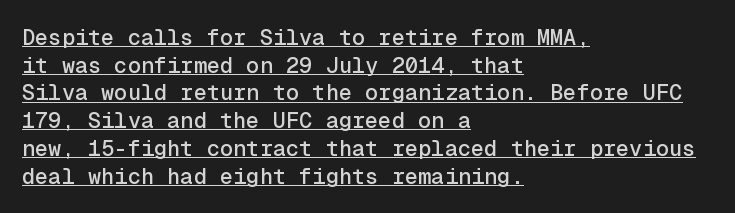
The image shows 22 px text type, upright; set left-aligned, normal line spacing (1.26x), normal letter spacing, underlined.
